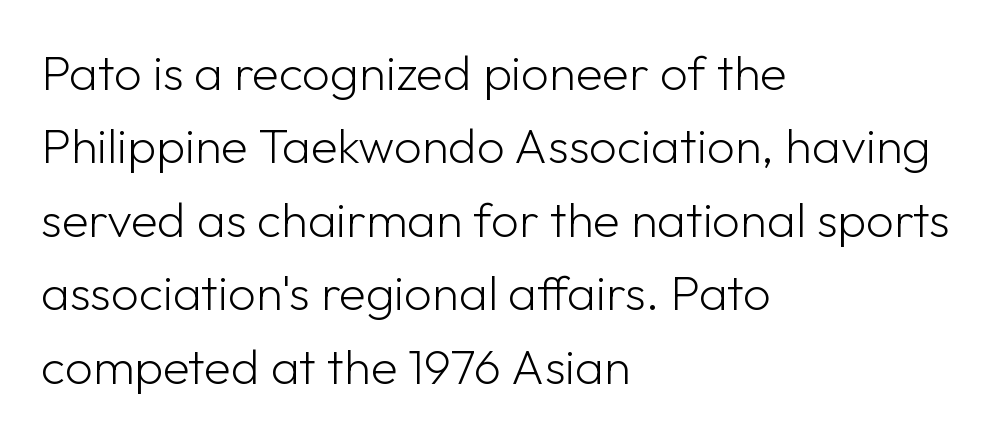
The image shows 49 px light sans-serif type, upright; set left-aligned, normal line spacing (1.5x), normal letter spacing, not underlined; low stroke contrast and a medium x-height.
